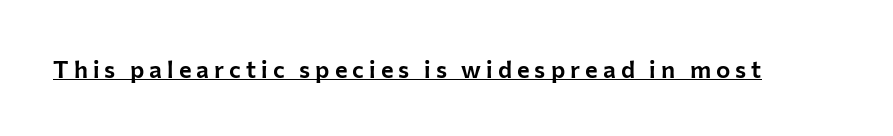
The image shows 24 px text type, upright; set unusually wide letter spacing (+0.21 em), underlined.
